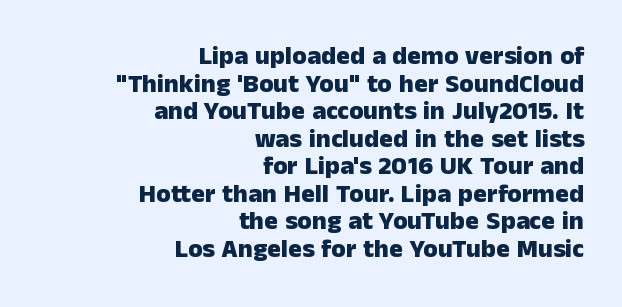
{"italic": "no", "bold": "yes", "underline": "no", "align": "right", "line_spacing": "tight", "line_spacing_ratio": 1.06, "letter_spacing": "normal", "letter_spacing_em": 0.0, "glyph_px": 26}
